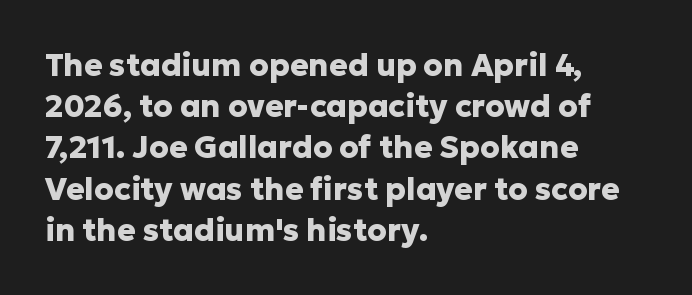
Heft: maximum for text — a bold. The letters stand upright; this is a roman face. Does extra space separate the letters? No, they use regular spacing. In terms of leading, this rendering sits right in the middle. Descenders hang freely into open space. Horizontal alignment here is leftward, the default for most running prose.
